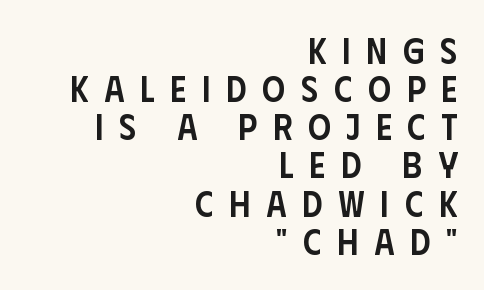
In terms of posture, this sample is upright. Type without underlining. These lines carry some extra weight — a demibold, not a full bold. The type family on display is of the sans-serif kind. Does extra space separate the letters? Yes, quite a lot of it.
